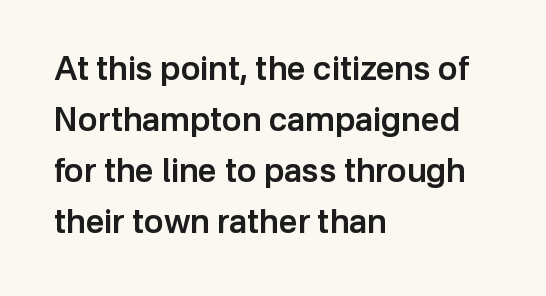
Q: Is the text bold? A: Semi-bold.
Q: Is the text italic (slanted)? A: No, it is upright.
Q: Is the typeface a serif or a sans-serif typeface? A: Sans-serif.
Q: Is the text underlined? A: No.
Q: How is the paragraph aligned? A: Left-aligned.
Q: Is the spacing between letters normal or unusually wide? A: Normal.
Q: Is the spacing between lines tight, normal or loose? A: Normal.
Q: Width (condensed, normal, or wide)? A: Normal.
Q: Stroke contrast? A: Low.
Q: x-height? A: Medium.
Q: Monospaced? A: No.
